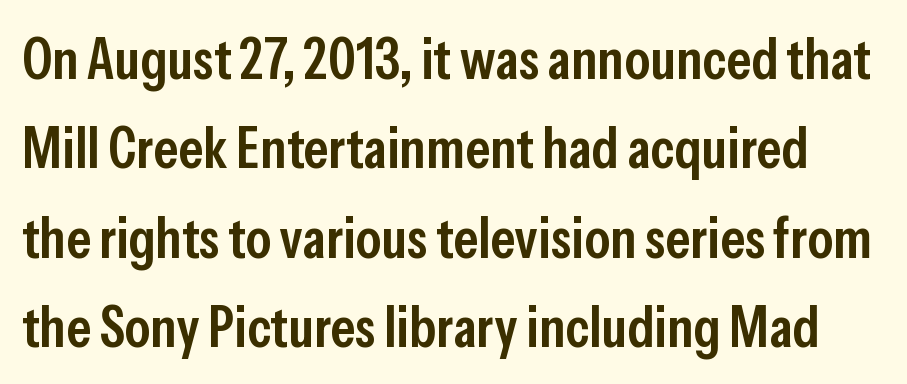
Q: Is the text bold? A: Semi-bold.
Q: Is the text italic (slanted)? A: No, it is upright.
Q: Is the typeface a serif or a sans-serif typeface? A: Sans-serif.
Q: Is the text underlined? A: No.
Q: Is the spacing between letters normal or unusually wide? A: Normal.
Q: Is the spacing between lines tight, normal or loose? A: Normal.
Q: Width (condensed, normal, or wide)? A: Condensed.
Q: Stroke contrast? A: Low.
Q: x-height? A: Medium.
Q: Monospaced? A: No.
